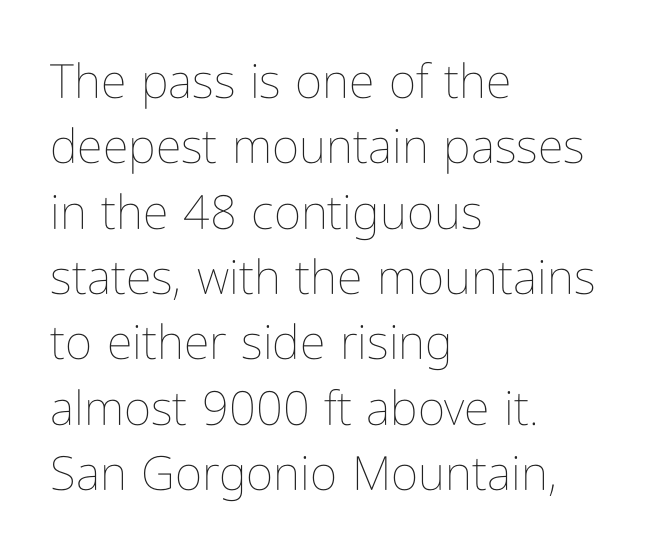
{"italic": "no", "bold": "no", "weight": "thin", "width": "condensed", "stroke_contrast": "low", "x_height": "medium", "monospaced": "no", "underline": "no", "align": "left", "line_spacing": "normal", "line_spacing_ratio": 1.39, "letter_spacing": "normal", "letter_spacing_em": 0.0, "glyph_px": 47}
